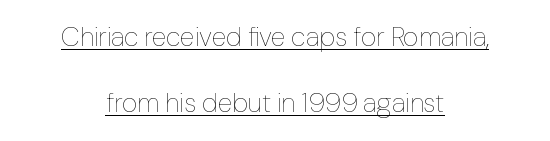
{"italic": "no", "bold": "no", "underline": "yes", "align": "center", "line_spacing": "loose", "line_spacing_ratio": 2.45, "letter_spacing": "normal", "letter_spacing_em": 0.0, "glyph_px": 27}
